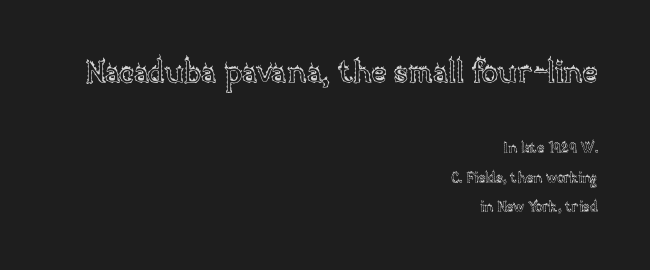
{"italic": "no", "width": "normal", "x_height": "large", "monospaced": "no", "underline": "no", "align": "right", "line_spacing": "loose", "line_spacing_ratio": 2.08, "letter_spacing": "normal", "letter_spacing_em": 0.0, "larger_block": "first", "size_ratio": 2.14, "glyph_px": 30}
